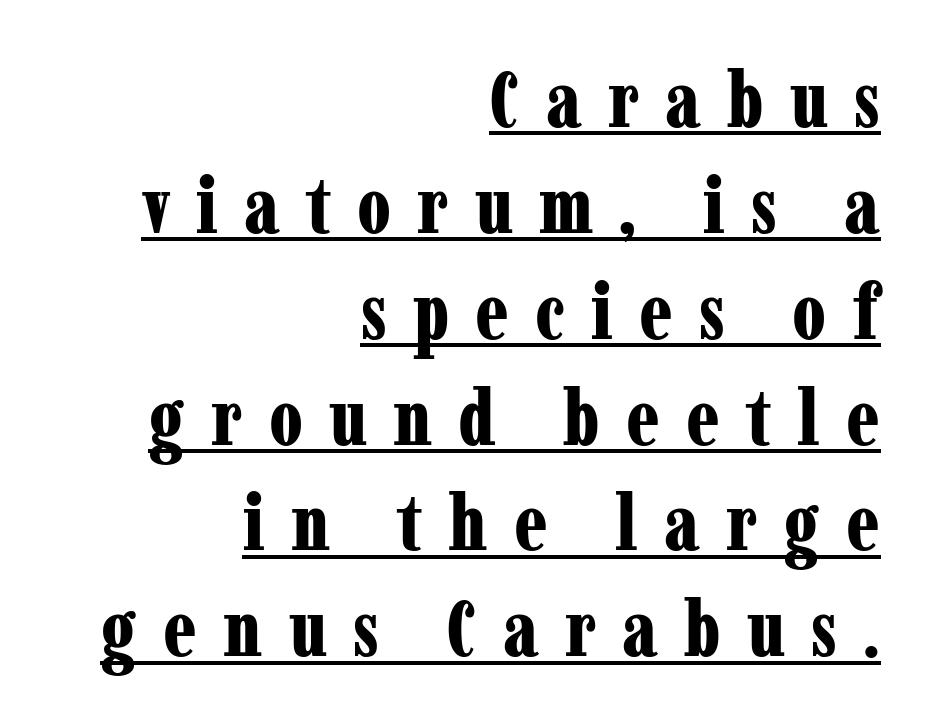
The string is rendered with underlining switched on. Small tapered or slab feet sit at the stroke ends, so this counts as serif. How would I describe the line gaps? Plain and ordinary. Here the glyphs are tracked loosely, breaking word shapes into spaced letters.
